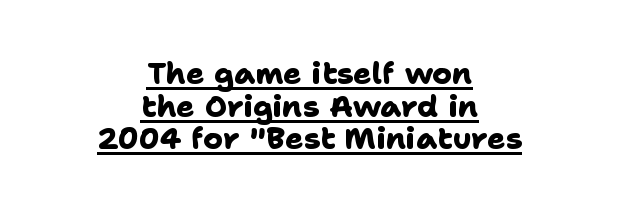
The rag falls on both sides of this text block equally. Students, observe the line beneath the letters — that is underlining. Tracking value appears to be zero — textbook default spacing. Font category for this specimen: sans-serif. The characters look thick and weighty, a clear bold. How would I describe the line gaps? Narrow and economical.
